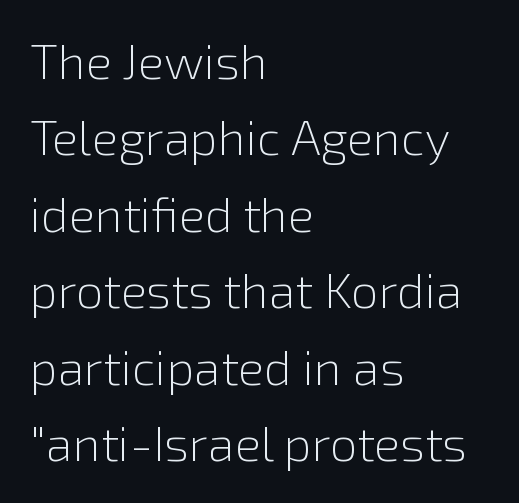
Q: Is the text bold? A: No.
Q: Is the text italic (slanted)? A: No, it is upright.
Q: Is the typeface a serif or a sans-serif typeface? A: Sans-serif.
Q: Is the text underlined? A: No.
Q: How is the paragraph aligned? A: Left-aligned.
Q: Is the spacing between letters normal or unusually wide? A: Normal.
Q: Is the spacing between lines tight, normal or loose? A: Normal.
Q: Width (condensed, normal, or wide)? A: Normal.
Q: x-height? A: Medium.
Q: Monospaced? A: No.
